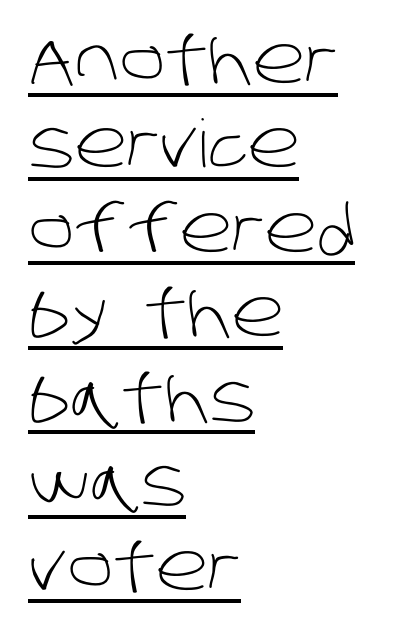
{"serif": "no", "bold": "no", "weight": "light", "width": "normal", "stroke_contrast": "low", "x_height": "large", "monospaced": "no", "underline": "yes", "align": "left", "line_spacing": "normal", "line_spacing_ratio": 1.28, "letter_spacing": "normal", "letter_spacing_em": 0.0, "glyph_px": 66}
